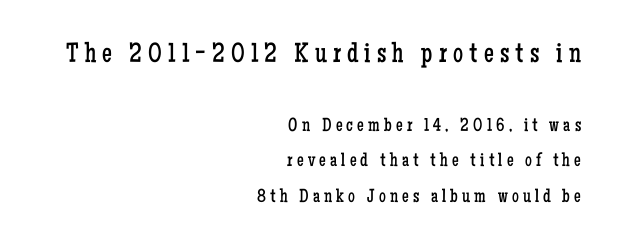
Honestly, the letter spacing is so wide it's the main thing you notice. Quick note: not italic, upright. Look at the glyph heights: the upper group is clearly the bigger setting. The designer went with a serif here, giving each stem small feet. Character widths vary here, with narrow letters taking less room than wide ones. The typesetting does not lean heavy: it is not bold.
